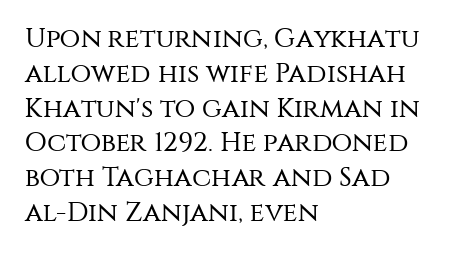
The image shows 27 px text type, upright; set left-aligned, normal line spacing (1.29x), normal letter spacing, not underlined.
